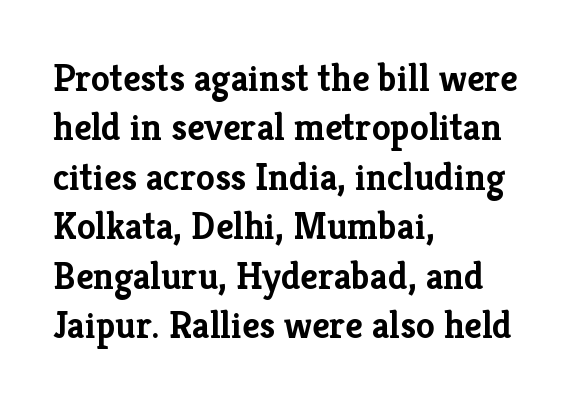
Q: Is the text bold? A: Yes.
Q: Is the text italic (slanted)? A: No, it is upright.
Q: Is the typeface a serif or a sans-serif typeface? A: Serif.
Q: Is the text underlined? A: No.
Q: How is the paragraph aligned? A: Left-aligned.
Q: Is the spacing between letters normal or unusually wide? A: Normal.
Q: Is the spacing between lines tight, normal or loose? A: Normal.
Q: Width (condensed, normal, or wide)? A: Normal.
Q: Stroke contrast? A: Low.
Q: x-height? A: Medium.
Q: Monospaced? A: No.
